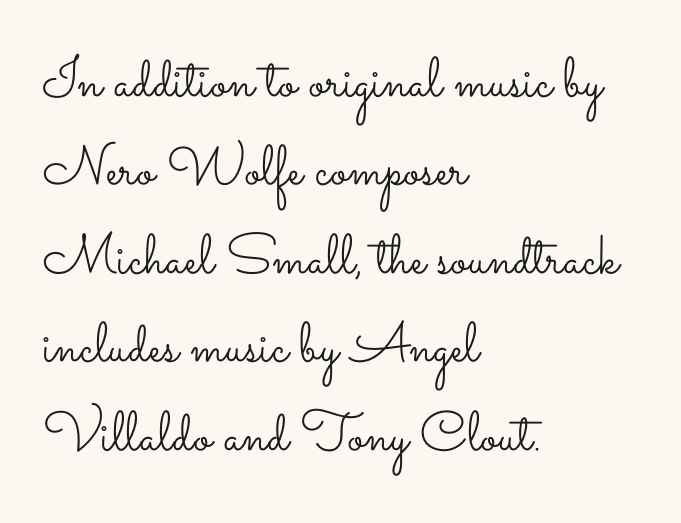
The image shows 56 px light, wide type; set left-aligned, normal line spacing (1.58x), normal letter spacing, not underlined; low stroke contrast and a small x-height.
